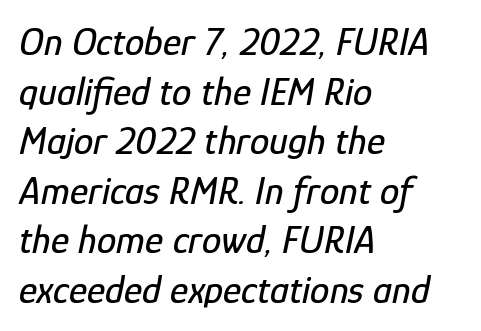
Q: Is the text italic (slanted)? A: Yes, it leans right by about 12 degrees.
Q: Is the text underlined? A: No.
Q: How is the paragraph aligned? A: Left-aligned.
Q: Is the spacing between letters normal or unusually wide? A: Normal.
Q: Is the spacing between lines tight, normal or loose? A: Normal.
Q: Width (condensed, normal, or wide)? A: Condensed.
Q: Stroke contrast? A: Low.
Q: x-height? A: Medium.
Q: Monospaced? A: No.
